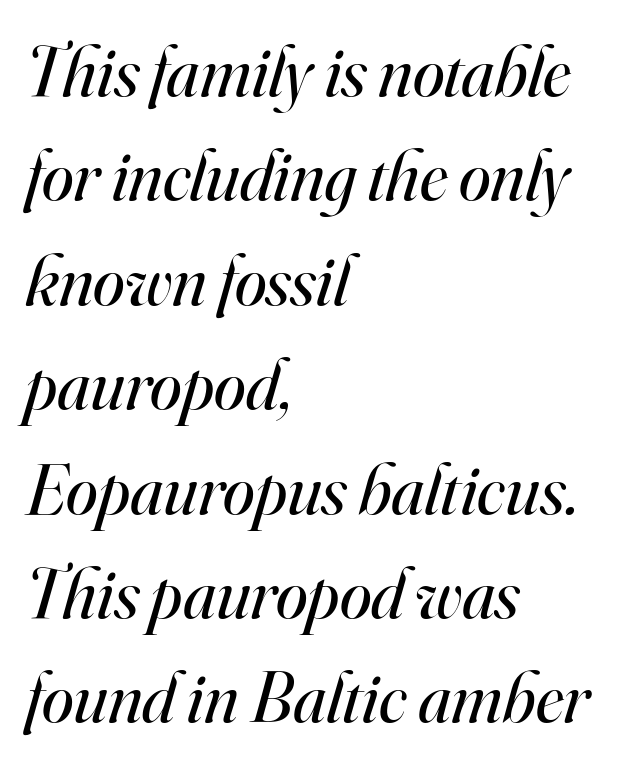
Q: Is the text bold? A: No.
Q: Is the text italic (slanted)? A: Yes, it leans right by about 16 degrees.
Q: Is the typeface a serif or a sans-serif typeface? A: Serif.
Q: Is the text underlined? A: No.
Q: How is the paragraph aligned? A: Left-aligned.
Q: Is the spacing between letters normal or unusually wide? A: Normal.
Q: Is the spacing between lines tight, normal or loose? A: Normal.
Q: Width (condensed, normal, or wide)? A: Normal.
Q: Stroke contrast? A: High.
Q: x-height? A: Small.
Q: Monospaced? A: No.
